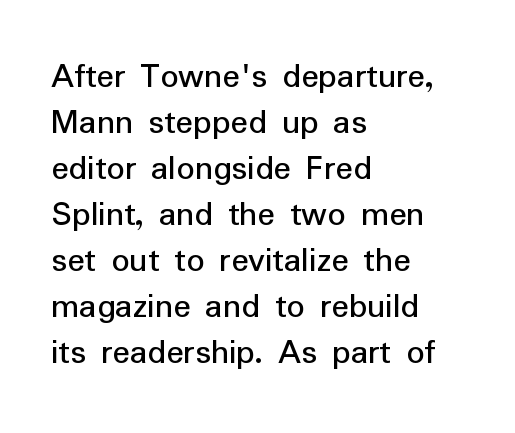
{"serif": "no", "italic": "no", "width": "normal", "stroke_contrast": "low", "x_height": "medium", "monospaced": "no", "underline": "no", "align": "left", "line_spacing": "normal", "line_spacing_ratio": 1.28, "letter_spacing": "normal", "letter_spacing_em": 0.0, "glyph_px": 36}
